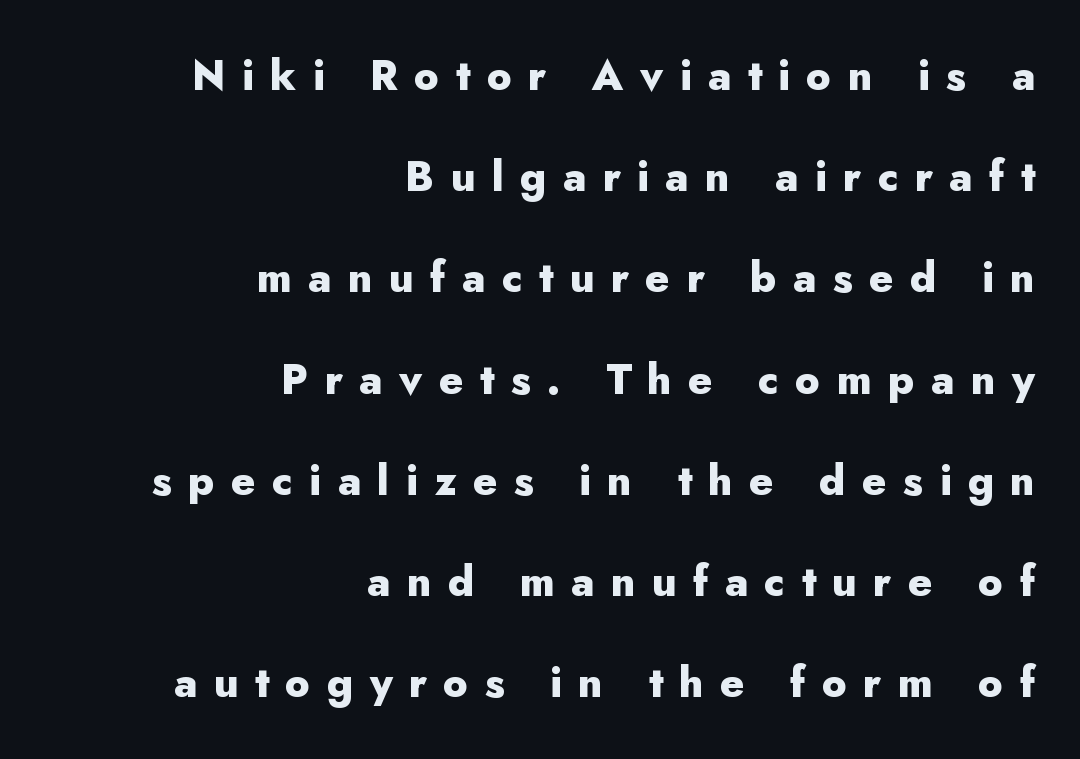
The image shows 42 px heavy sans-serif type, upright; set right-aligned, loose line spacing (2.41x), unusually wide letter spacing (+0.39 em), not underlined; low stroke contrast and a small x-height.
